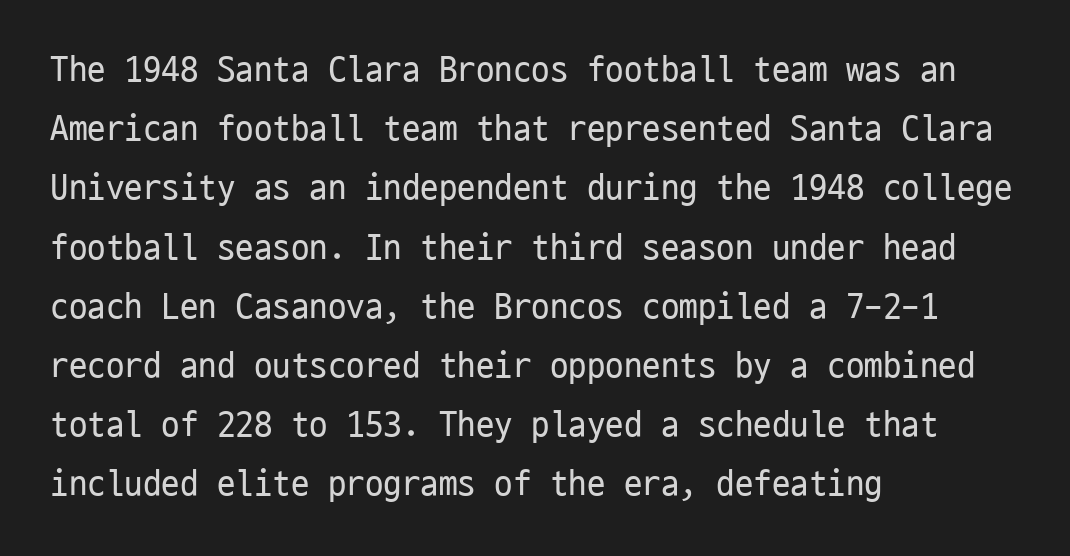
Q: Is the text bold? A: No.
Q: Is the text italic (slanted)? A: No, it is upright.
Q: Is the typeface a serif or a sans-serif typeface? A: Sans-serif.
Q: Is the text underlined? A: No.
Q: How is the paragraph aligned? A: Left-aligned.
Q: Is the spacing between letters normal or unusually wide? A: Normal.
Q: Is the spacing between lines tight, normal or loose? A: Normal.
Q: Width (condensed, normal, or wide)? A: Condensed.
Q: Stroke contrast? A: Low.
Q: x-height? A: Medium.
Q: Monospaced? A: Yes.
